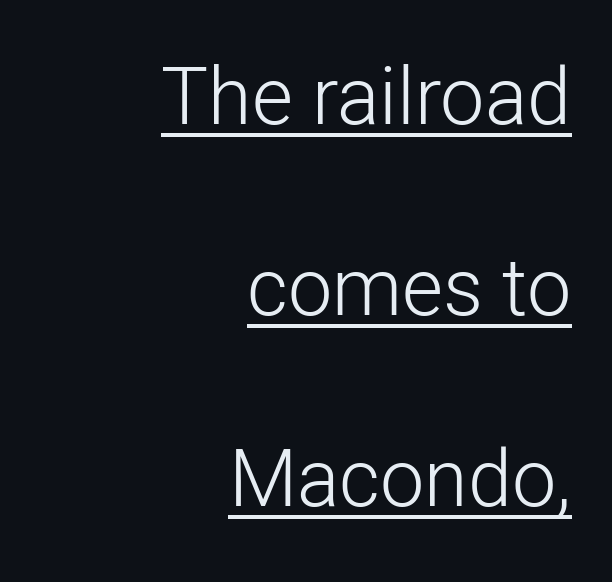
Caption: multi-line text, flush right, ragged left. Looks like someone drew a line under every word here. One glance says open: line gaps are wider than usual. You can tell it's not italic because the verticals are truly vertical. These lines keep a tight, regular rhythm from letter to letter.
